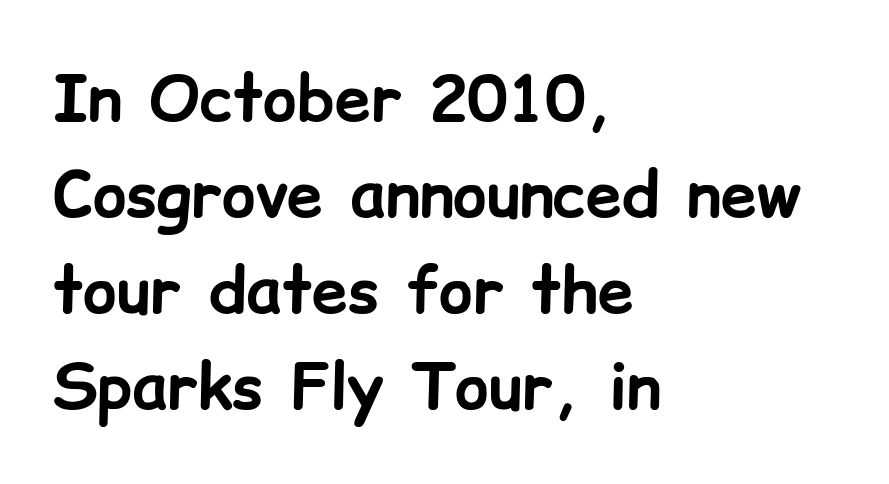
Students, this is bold: see how much ink each stroke carries. The typesetter chose a ragged-right arrangement here. The type is set solid horizontally, with unmodified tracking. No word sits above an underline. Rendered with straight, roman letterforms.
